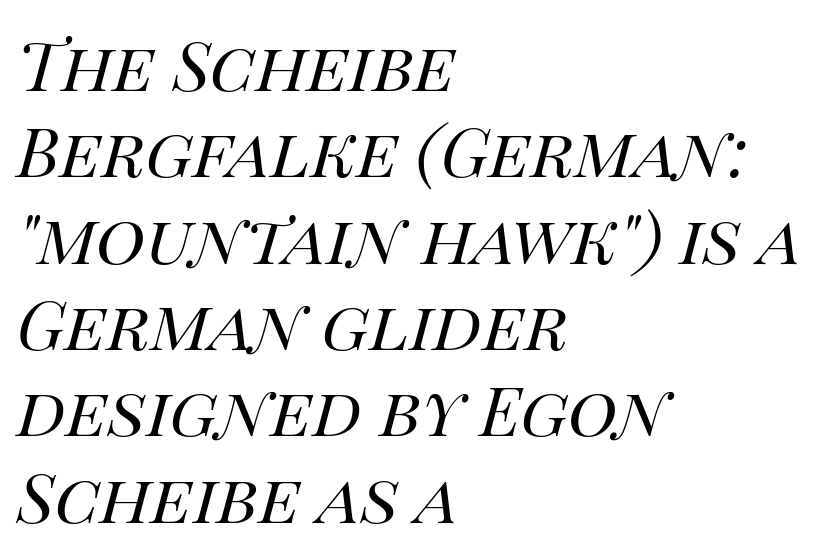
Q: Is the text bold? A: No.
Q: Is the text italic (slanted)? A: Yes, it leans right by about 14 degrees.
Q: Is the text underlined? A: No.
Q: How is the paragraph aligned? A: Left-aligned.
Q: Is the spacing between letters normal or unusually wide? A: Normal.
Q: Is the spacing between lines tight, normal or loose? A: Normal.
Q: Width (condensed, normal, or wide)? A: Normal.
Q: Stroke contrast? A: High.
Q: x-height? A: Large.
Q: Monospaced? A: No.
